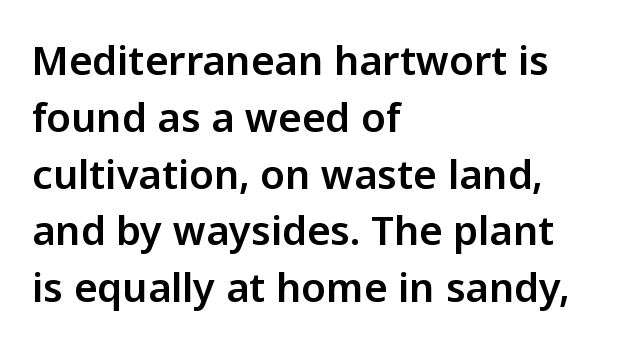
Q: Is the text italic (slanted)? A: No, it is upright.
Q: Is the typeface a serif or a sans-serif typeface? A: Sans-serif.
Q: Is the text underlined? A: No.
Q: How is the paragraph aligned? A: Left-aligned.
Q: Is the spacing between letters normal or unusually wide? A: Normal.
Q: Is the spacing between lines tight, normal or loose? A: Normal.
Q: Width (condensed, normal, or wide)? A: Normal.
Q: Stroke contrast? A: Low.
Q: x-height? A: Medium.
Q: Monospaced? A: No.
